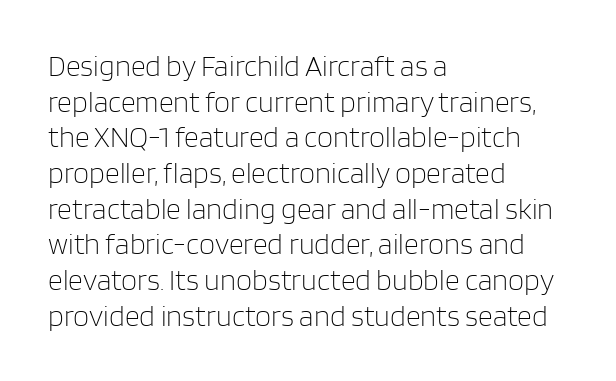
{"serif": "no", "italic": "no", "bold": "no", "weight": "light", "width": "normal", "stroke_contrast": "low", "x_height": "large", "monospaced": "no", "underline": "no", "align": "left", "line_spacing_ratio": 1.23, "letter_spacing": "normal", "letter_spacing_em": 0.0, "glyph_px": 29}
